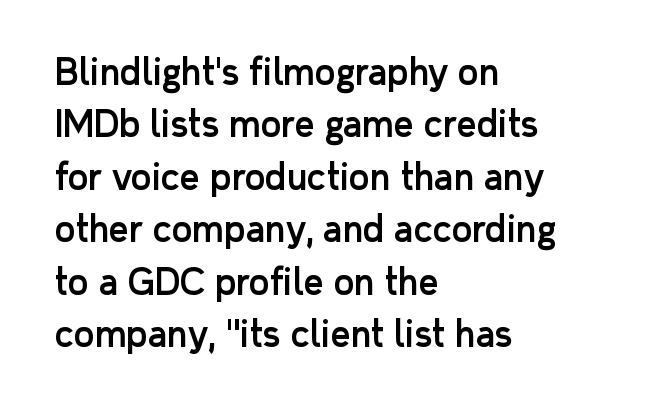
Q: Is the text italic (slanted)? A: No, it is upright.
Q: Is the typeface a serif or a sans-serif typeface? A: Sans-serif.
Q: Is the text underlined? A: No.
Q: How is the paragraph aligned? A: Left-aligned.
Q: Is the spacing between letters normal or unusually wide? A: Normal.
Q: Is the spacing between lines tight, normal or loose? A: Normal.
Q: Width (condensed, normal, or wide)? A: Normal.
Q: Stroke contrast? A: Low.
Q: x-height? A: Medium.
Q: Monospaced? A: No.
